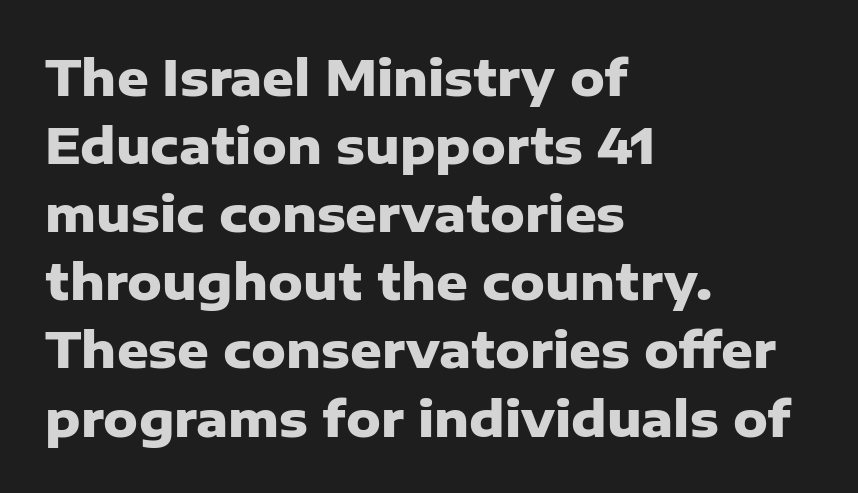
The image shows 49 px heavy sans-serif type, upright; set left-aligned, normal line spacing (1.39x), normal letter spacing, not underlined; low stroke contrast and a medium x-height.
